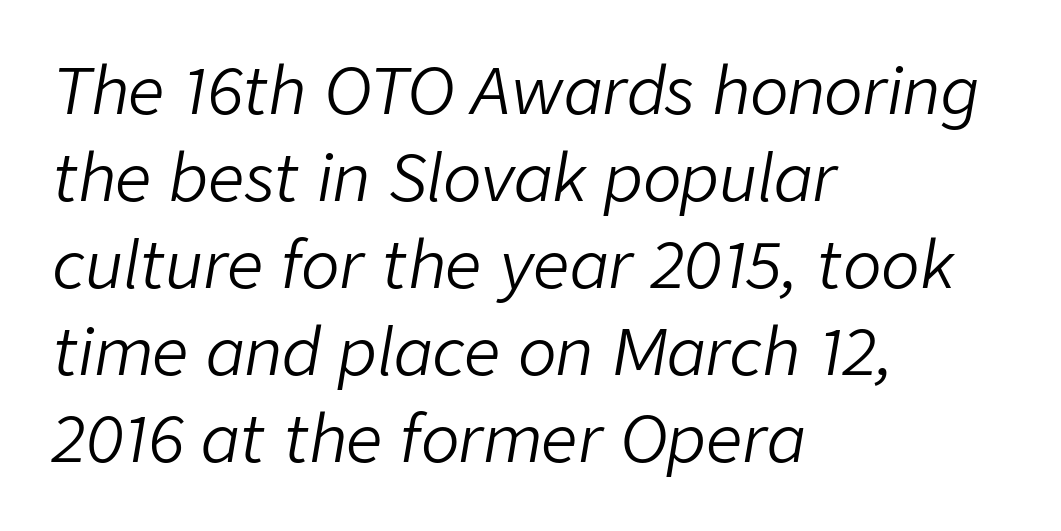
Note the varied advance widths — an 'i' is clearly narrower than an 'm'. Letters have the restrained weight of plain body copy at most. The vertical gap from one line to the next is medium. Decoration check: the copy has no underline. A typesetter would call this zero additional tracking. The font's italic variant was chosen for this text.
